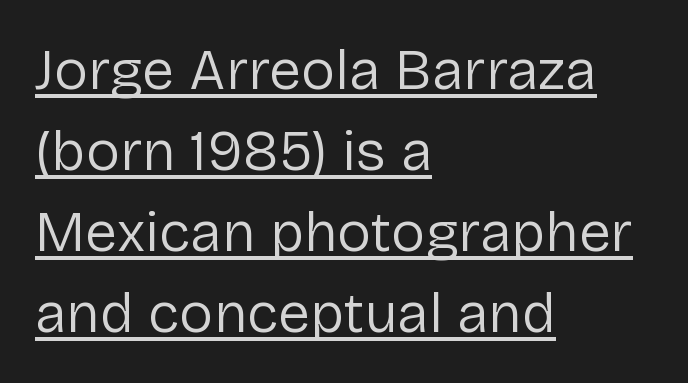
The image shows 57 px regular-weight sans-serif type, upright; set left-aligned, normal line spacing (1.42x), normal letter spacing, underlined; low stroke contrast and a medium x-height.
